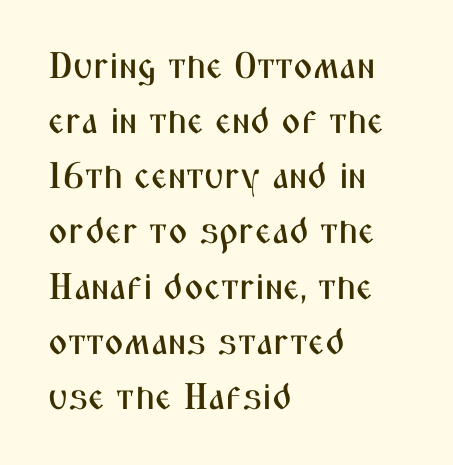
Are there feet on the stems? There aren't — it's a sans. Horizontally, the lines are justified to the leading edge only. The type is set solid horizontally, with unmodified tracking. Italic: no, the glyphs are upright roman. Think of a printed novel: that variable character pitch is what you see here.
